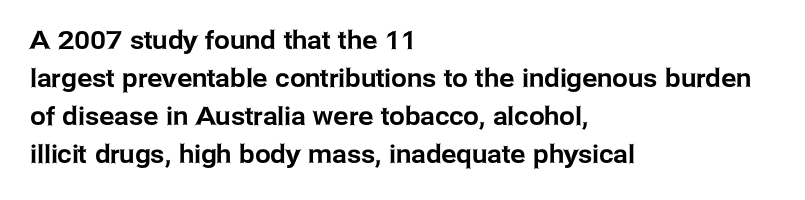
The image shows 25 px text type, upright; set left-aligned, normal line spacing (1.52x), normal letter spacing, not underlined.
